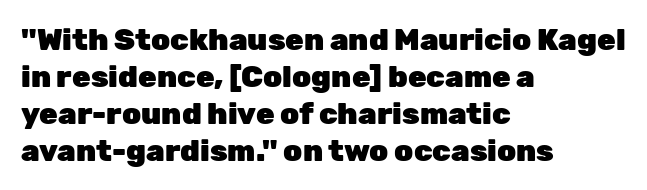
Ascenders rise straight up at ninety degrees. Character widths vary here, with narrow letters taking less room than wide ones. Beneath every word, the page is bare. How are the letters spaced? Ordinarily, with no added tracking. Notice how the passage keeps a crisp vertical edge on the left only. Serif or sans? Sans — the stroke terminals are bare.
